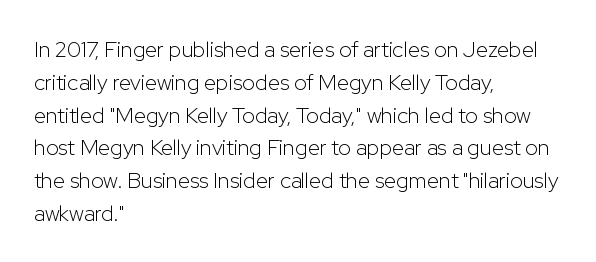
{"italic": "no", "bold": "no", "underline": "no", "align": "left", "line_spacing": "normal", "line_spacing_ratio": 1.49, "letter_spacing": "normal", "letter_spacing_em": 0.0, "glyph_px": 22}
